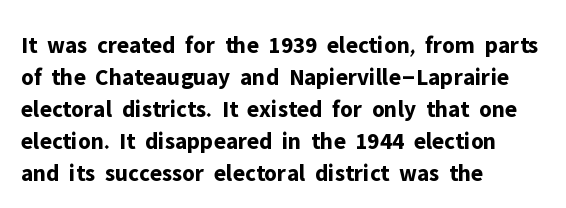
{"italic": "no", "bold": "yes", "underline": "no", "align": "left", "line_spacing": "normal", "line_spacing_ratio": 1.33, "letter_spacing": "normal", "letter_spacing_em": 0.0, "glyph_px": 24}
